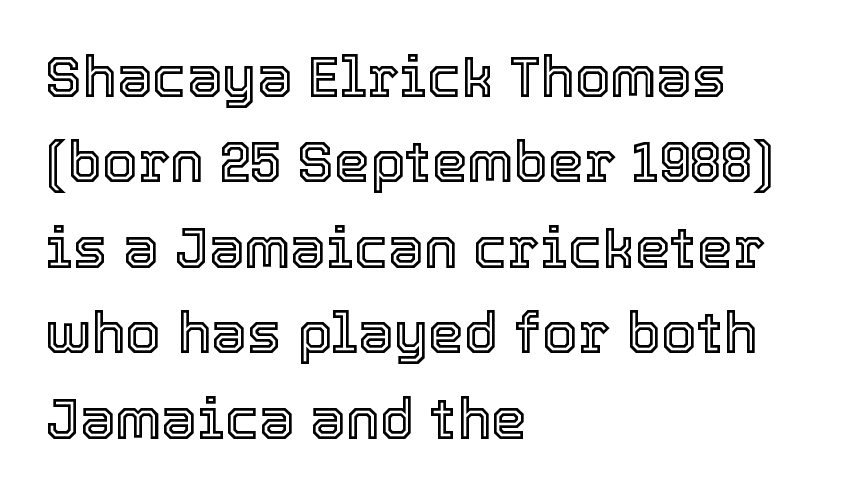
Q: Is the text italic (slanted)? A: No, it is upright.
Q: Is the text underlined? A: No.
Q: How is the paragraph aligned? A: Left-aligned.
Q: Is the spacing between letters normal or unusually wide? A: Normal.
Q: Is the spacing between lines tight, normal or loose? A: Normal.
Q: Width (condensed, normal, or wide)? A: Normal.
Q: x-height? A: Medium.
Q: Monospaced? A: No.
